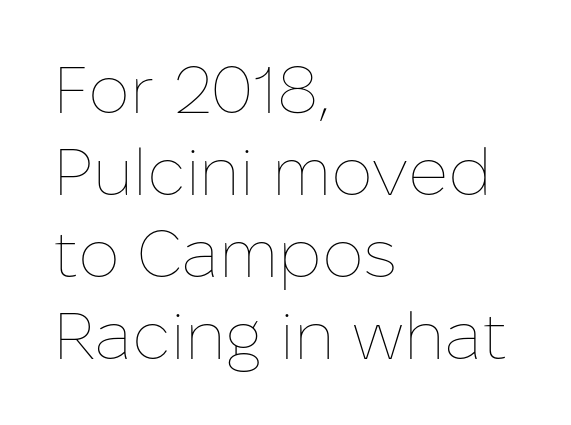
The image shows 66 px thin type, upright; set left-aligned, line spacing 1.24x, normal letter spacing, not underlined; low stroke contrast and a medium x-height.
